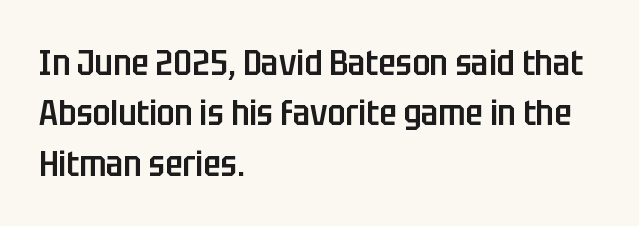
The image shows 36 px semibold, condensed sans-serif type, upright; set left-aligned, normal line spacing (1.4x), normal letter spacing, not underlined; low stroke contrast and a large x-height.
